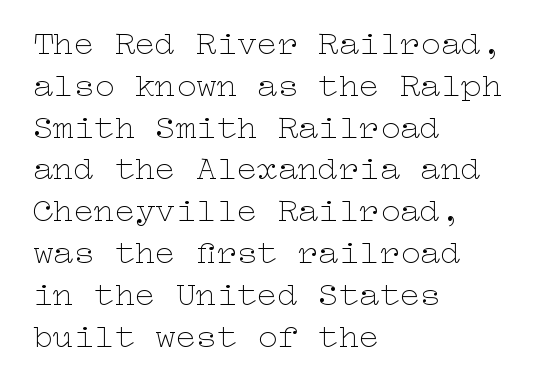
{"italic": "no", "bold": "no", "weight": "thin", "width": "wide", "stroke_contrast": "low", "x_height": "medium", "underline": "no", "align": "left", "line_spacing_ratio": 1.23, "letter_spacing": "normal", "letter_spacing_em": 0.0, "glyph_px": 34}
